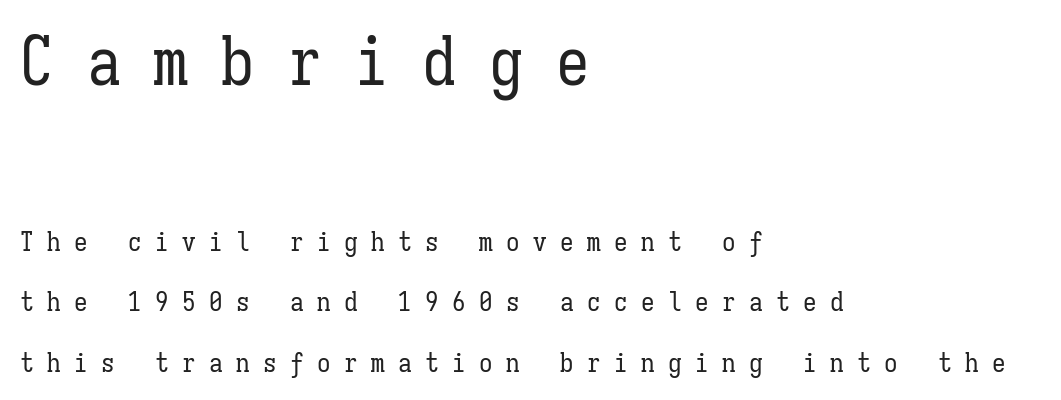
Q: Is the text bold? A: No.
Q: Is the text italic (slanted)? A: No, it is upright.
Q: Is the text underlined? A: No.
Q: How is the paragraph aligned? A: Left-aligned.
Q: Is the spacing between letters normal or unusually wide? A: Unusually wide.
Q: Is the spacing between lines tight, normal or loose? A: Loose.
Q: Which block of text is set in a larger size, the first (top) or the second (bottom)? A: The first (top) one.
Q: Width (condensed, normal, or wide)? A: Condensed.
Q: Stroke contrast? A: Low.
Q: x-height? A: Medium.
Q: Monospaced? A: Yes.
